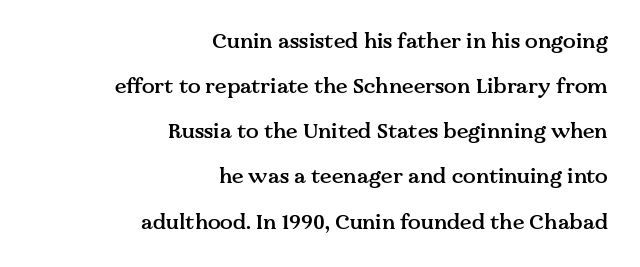
{"italic": "no", "bold": "semi", "underline": "no", "align": "right", "line_spacing": "loose", "line_spacing_ratio": 2.15, "letter_spacing": "normal", "letter_spacing_em": 0.0, "glyph_px": 21}
